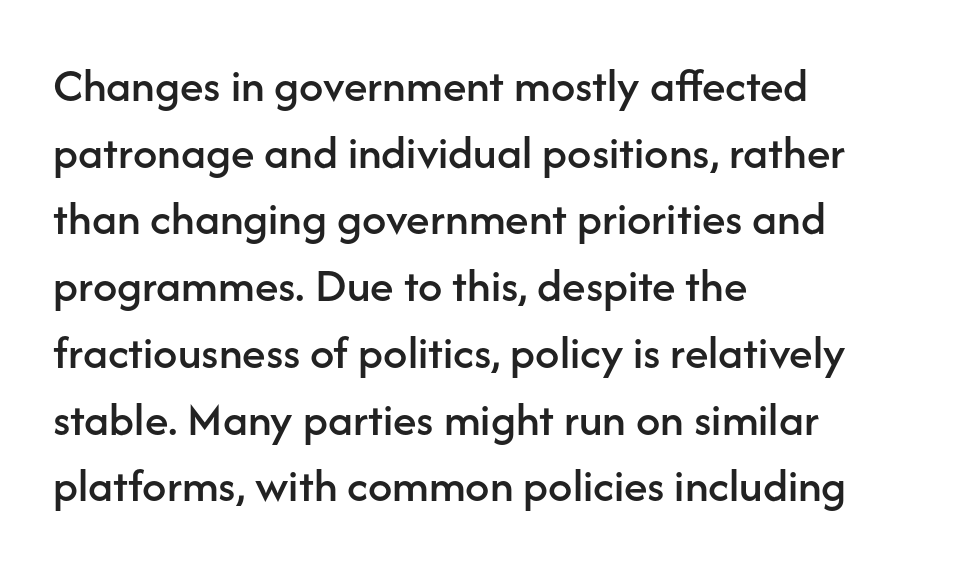
{"serif": "no", "italic": "no", "width": "normal", "stroke_contrast": "low", "x_height": "medium", "monospaced": "no", "underline": "no", "align": "left", "line_spacing": "normal", "line_spacing_ratio": 1.39, "letter_spacing": "normal", "letter_spacing_em": 0.0, "glyph_px": 48}
